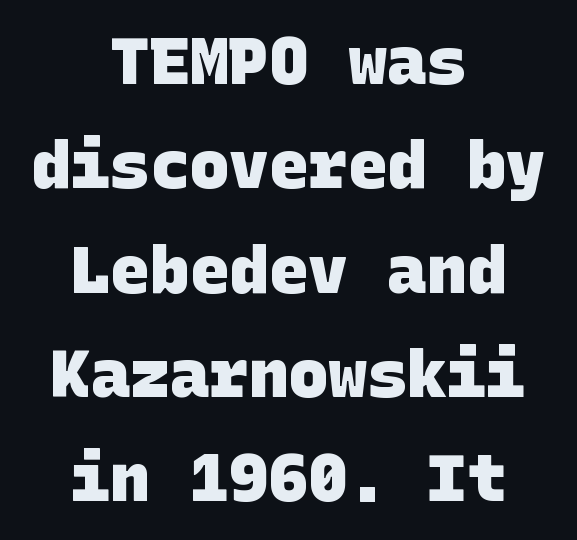
The image shows 66 px heavy sans-serif type; set centered, normal line spacing (1.58x), normal letter spacing, not underlined; low stroke contrast and a large x-height.
